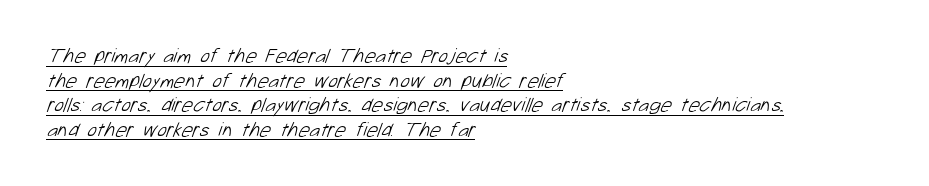
{"bold": "no", "underline": "yes", "align": "left", "line_spacing_ratio": 1.23, "letter_spacing": "normal", "letter_spacing_em": 0.0, "glyph_px": 20}
